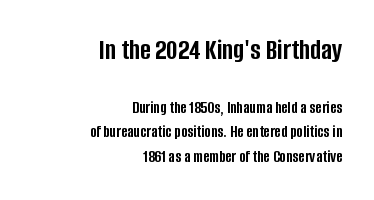
{"serif": "no", "italic": "no", "bold": "yes", "weight": "semibold", "width": "condensed", "stroke_contrast": "low", "x_height": "large", "monospaced": "no", "underline": "no", "align": "right", "line_spacing": "normal", "line_spacing_ratio": 1.44, "letter_spacing": "normal", "letter_spacing_em": 0.0, "larger_block": "first", "size_ratio": 1.71, "glyph_px": 29}
